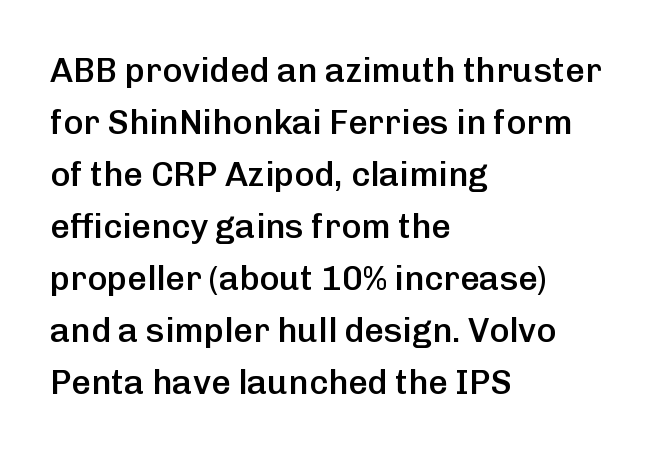
{"serif": "no", "italic": "no", "bold": "semi", "weight": "semibold", "width": "normal", "stroke_contrast": "low", "x_height": "medium", "monospaced": "no", "underline": "no", "align": "left", "line_spacing": "normal", "line_spacing_ratio": 1.53, "letter_spacing": "normal", "letter_spacing_em": 0.0, "glyph_px": 34}
